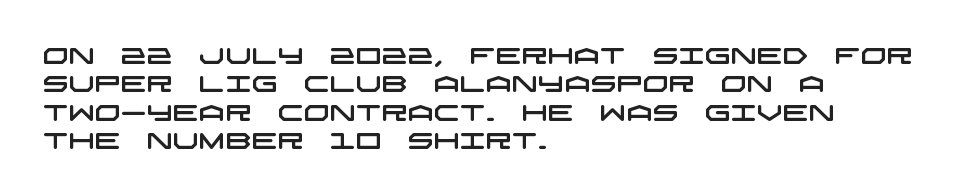
The image shows 23 px text type; set left-aligned, line spacing 1.23x, normal letter spacing, not underlined.
